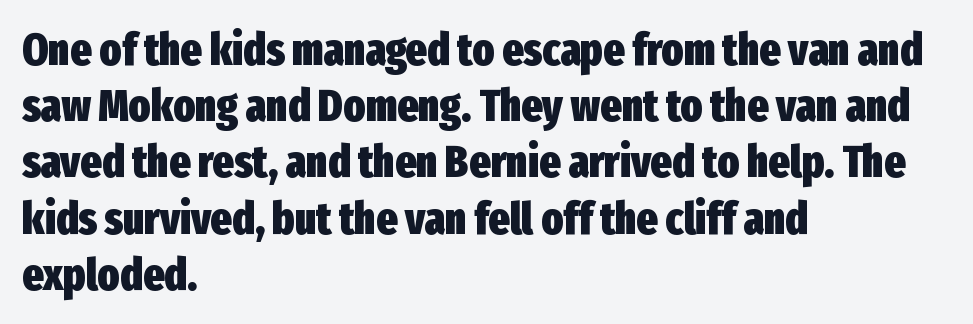
{"serif": "no", "italic": "no", "bold": "yes", "weight": "heavy", "width": "condensed", "stroke_contrast": "low", "x_height": "medium", "monospaced": "no", "underline": "no", "align": "left", "line_spacing": "normal", "line_spacing_ratio": 1.25, "letter_spacing": "normal", "letter_spacing_em": 0.0, "glyph_px": 45}
